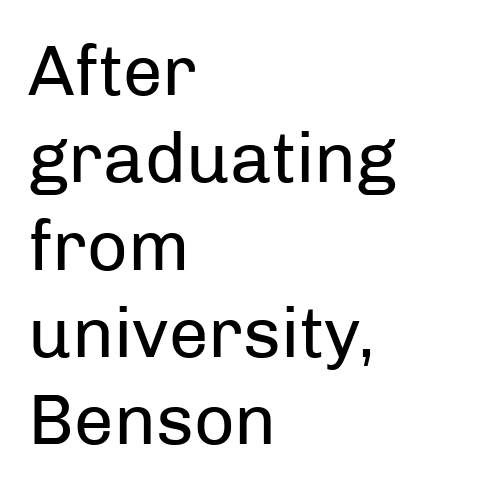
The image shows 71 px regular-weight sans-serif type, upright; set left-aligned, line spacing 1.23x, normal letter spacing, not underlined; low stroke contrast and a medium x-height.
